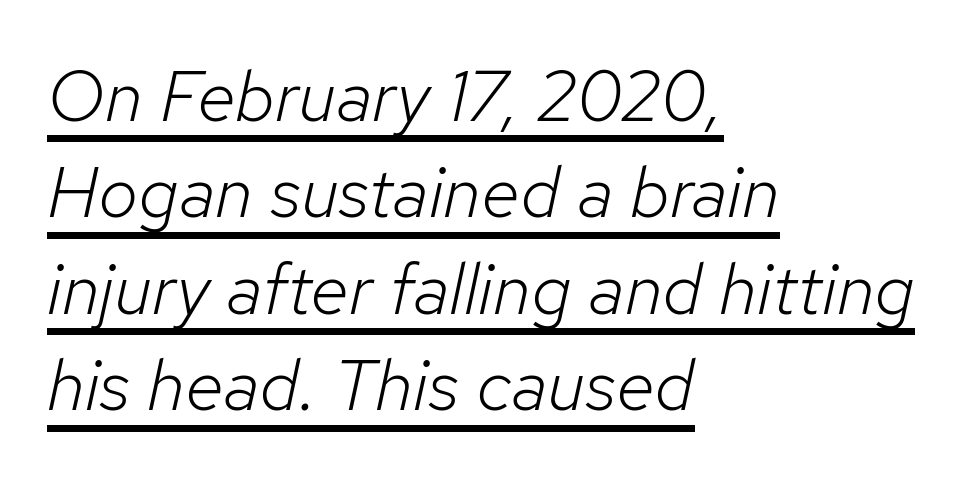
Q: Is the text bold? A: No.
Q: Is the text italic (slanted)? A: Yes, it leans right by about 12 degrees.
Q: Is the text underlined? A: Yes.
Q: How is the paragraph aligned? A: Left-aligned.
Q: Is the spacing between letters normal or unusually wide? A: Normal.
Q: Is the spacing between lines tight, normal or loose? A: Normal.
Q: Width (condensed, normal, or wide)? A: Normal.
Q: Stroke contrast? A: Low.
Q: x-height? A: Medium.
Q: Monospaced? A: No.
